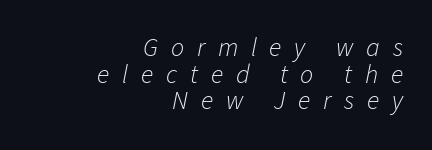
The image shows 26 px text type, italic (leaning right); set right-aligned, tight line spacing (1.02x), unusually wide letter spacing (+0.49 em), not underlined.
